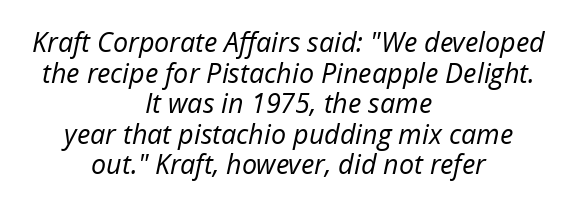
Q: Is the text bold? A: No.
Q: Is the text italic (slanted)? A: Yes, it leans right by about 12 degrees.
Q: Is the text underlined? A: No.
Q: How is the paragraph aligned? A: Centered.
Q: Is the spacing between letters normal or unusually wide? A: Normal.
Q: Is the spacing between lines tight, normal or loose? A: Tight.
